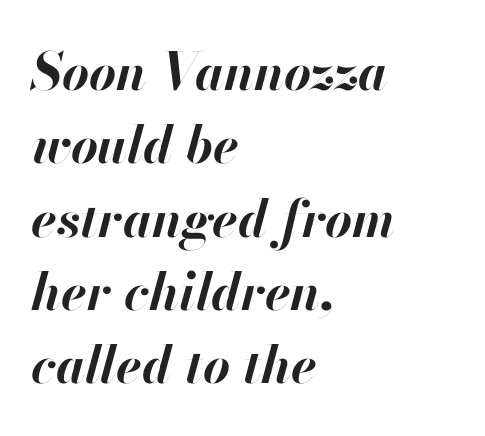
{"italic": "yes", "lean": "right", "slant_degrees": 13, "bold": "yes", "weight": "bold", "width": "normal", "stroke_contrast": "high", "x_height": "small", "monospaced": "no", "underline": "no", "align": "left", "line_spacing": "normal", "line_spacing_ratio": 1.41, "letter_spacing": "normal", "letter_spacing_em": 0.0, "glyph_px": 52}
